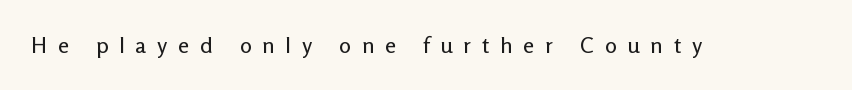
This sample uses expanded letter spacing, leaving extra air between glyphs. Does the lettering tilt? It doesn't — this is upright. The space directly below the letters is spotless.
